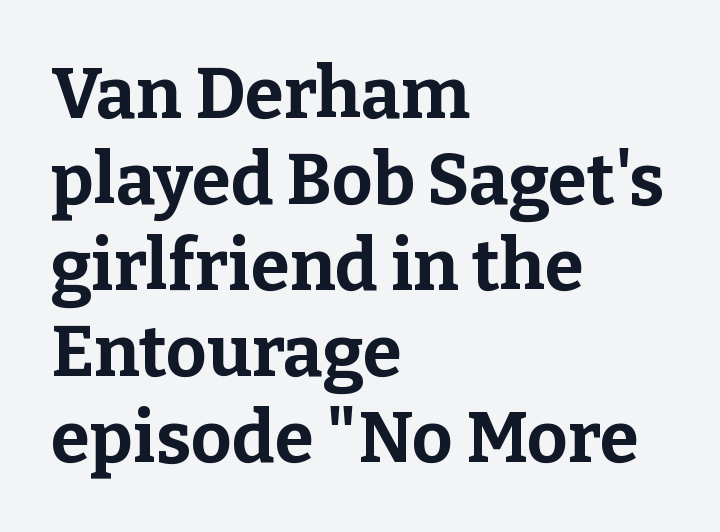
The image shows 71 px bold serif type, upright; set left-aligned, line spacing 1.21x, normal letter spacing, not underlined; low stroke contrast and a medium x-height.
